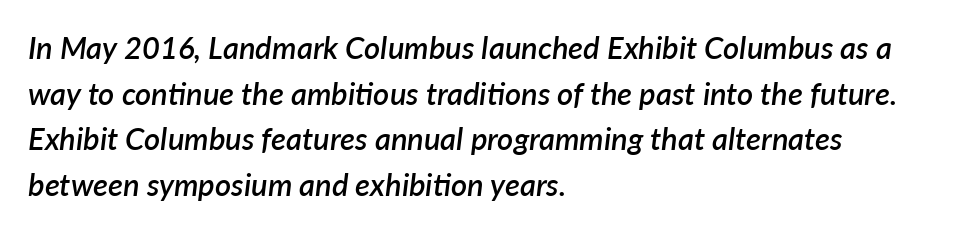
Lines of text with bare space underneath. Style check: oblique. In terms of weight, the rendering is demibold, just under bold. Tracking value appears to be zero — textbook default spacing.
